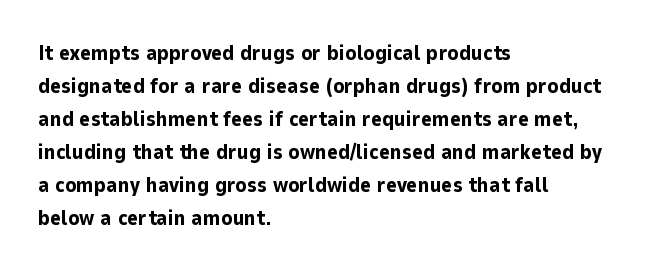
The image shows 21 px bold type, upright; set left-aligned, normal line spacing (1.57x), normal letter spacing, not underlined.
